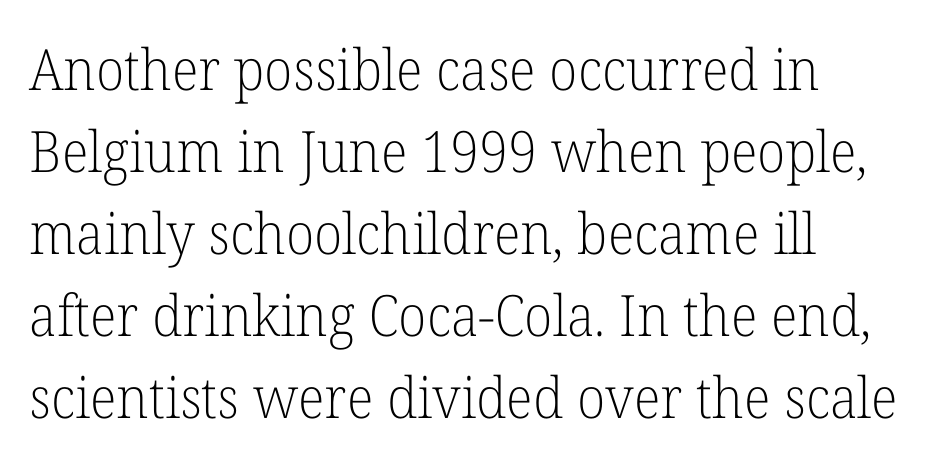
The rendering uses natural spacing where letterforms have individual widths. One glance says typical: line gaps are just what's usual. Typographically, this falls in the serif category. Weight: in the light-to-regular range. The words here are not underlined.
